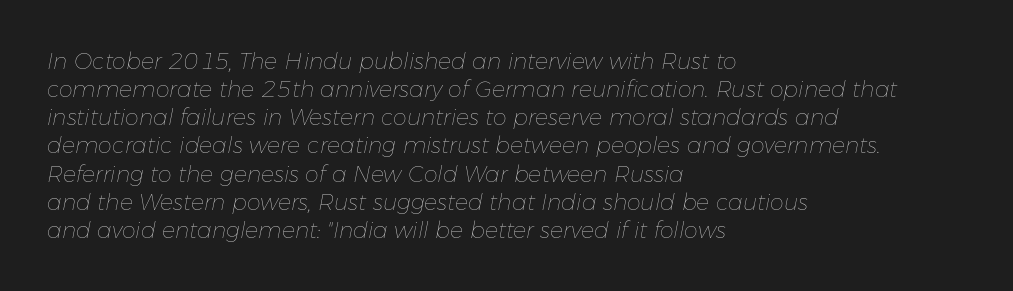
The whole block is typeset with a tilt. Glance below the letters and you will spot only blank space. Short note: letters normally spaced. Summary of vertical rhythm: regular, with standard interline spacing. Stems here are at most as thick as an everyday book face. The paragraph shown leans on its left margin.
